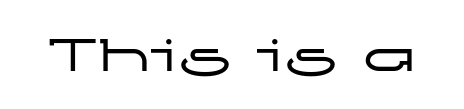
The image shows 54 px wide sans-serif type, upright; set normal letter spacing, not underlined; low stroke contrast and a medium x-height.
